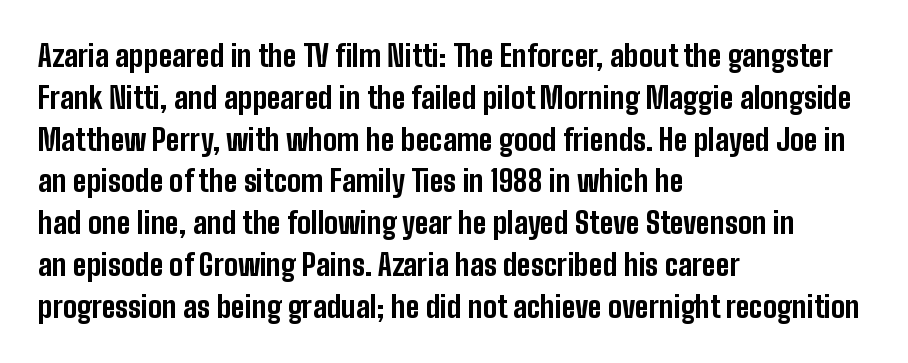
The image shows 29 px bold, condensed sans-serif type, upright; set left-aligned, normal line spacing (1.44x), normal letter spacing, not underlined; low stroke contrast and a medium x-height.
